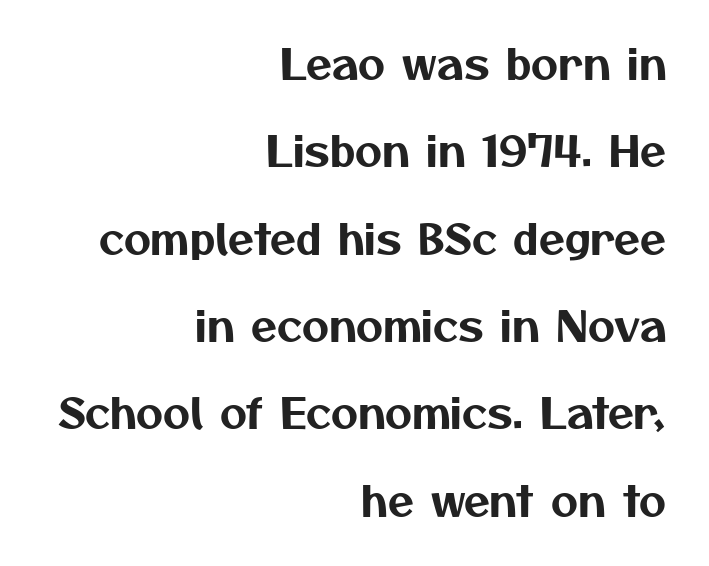
Caption: standard tracking, unaltered. Where is the straight margin? On the right. Is this a fixed-width face? No — the glyphs have proportional, varying widths. Check the space under the baseline: it is left empty.
